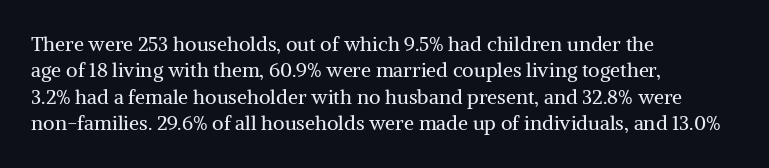
{"italic": "no", "bold": "no", "underline": "no", "align": "left", "line_spacing": "normal", "line_spacing_ratio": 1.32, "letter_spacing": "normal", "letter_spacing_em": 0.0, "glyph_px": 20}
